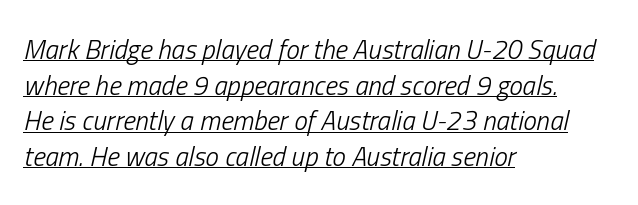
Q: Is the text bold? A: No.
Q: Is the text italic (slanted)? A: Yes, it leans right by about 13 degrees.
Q: Is the text underlined? A: Yes.
Q: How is the paragraph aligned? A: Left-aligned.
Q: Is the spacing between letters normal or unusually wide? A: Normal.
Q: Is the spacing between lines tight, normal or loose? A: Normal.
